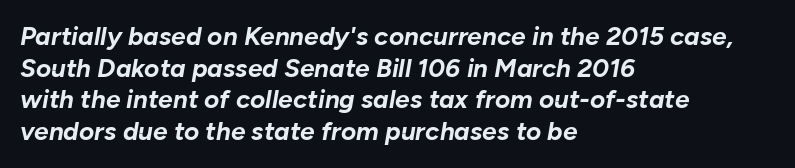
{"italic": "yes", "lean": "right", "slant_degrees": 10, "bold": "yes", "underline": "no", "align": "left", "line_spacing_ratio": 1.22, "letter_spacing": "normal", "letter_spacing_em": 0.0, "glyph_px": 26}
